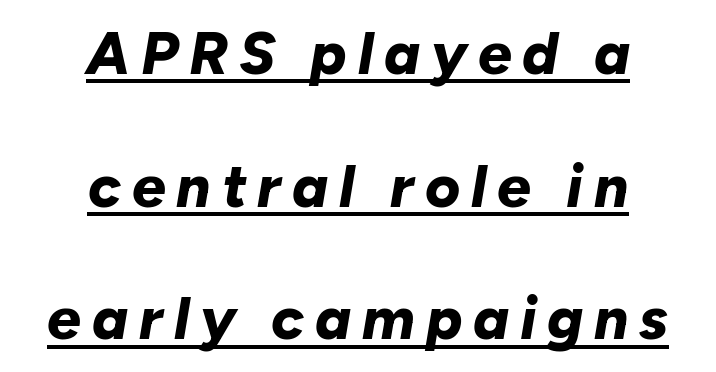
{"italic": "yes", "lean": "right", "slant_degrees": 10, "bold": "yes", "weight": "bold", "width": "normal", "stroke_contrast": "low", "x_height": "medium", "monospaced": "no", "underline": "yes", "align": "center", "line_spacing": "loose", "line_spacing_ratio": 2.21, "glyph_px": 60}
